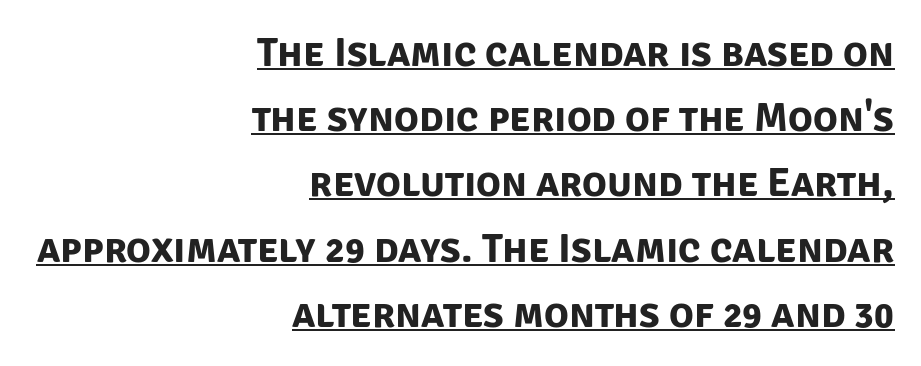
Q: Is the text bold? A: Yes.
Q: Is the typeface a serif or a sans-serif typeface? A: Sans-serif.
Q: Is the text underlined? A: Yes.
Q: How is the paragraph aligned? A: Right-aligned.
Q: Is the spacing between letters normal or unusually wide? A: Normal.
Q: Is the spacing between lines tight, normal or loose? A: Normal.
Q: Width (condensed, normal, or wide)? A: Normal.
Q: Stroke contrast? A: Low.
Q: x-height? A: Large.
Q: Monospaced? A: No.
